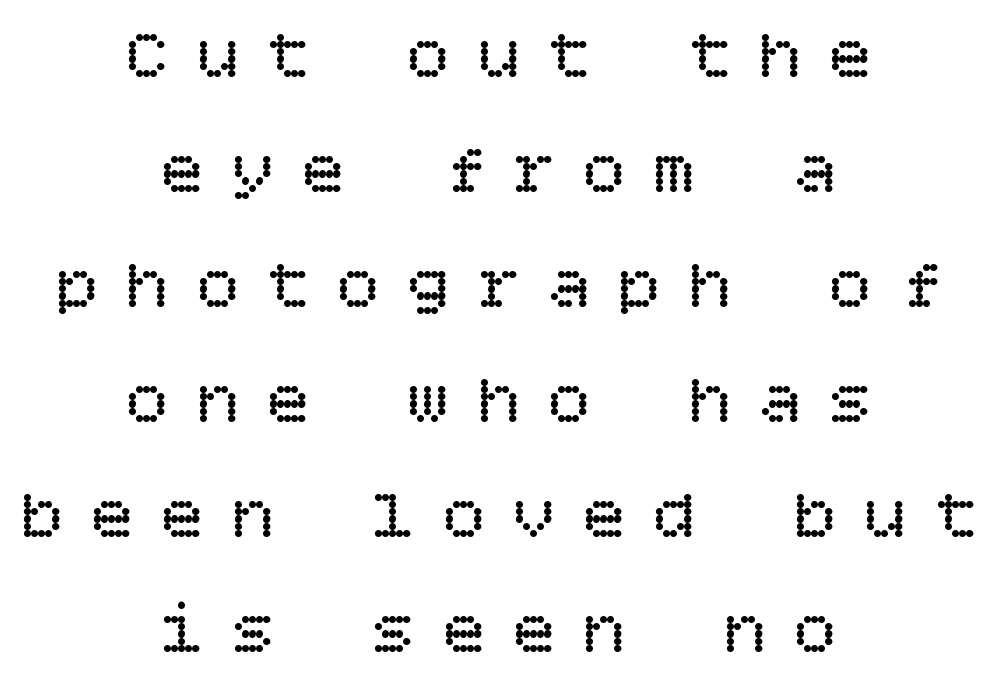
The image shows 71 px regular-weight type, upright; set centered, normal line spacing (1.62x), unusually wide letter spacing (+0.39 em), not underlined; low stroke contrast and a large x-height.
